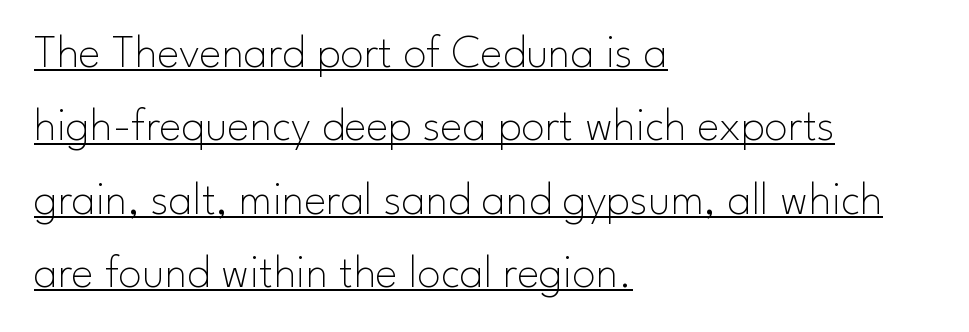
{"serif": "no", "italic": "no", "bold": "no", "weight": "thin", "width": "normal", "stroke_contrast": "low", "x_height": "small", "monospaced": "no", "underline": "yes", "align": "left", "line_spacing": "normal", "line_spacing_ratio": 1.56, "letter_spacing": "normal", "letter_spacing_em": 0.0, "glyph_px": 47}
